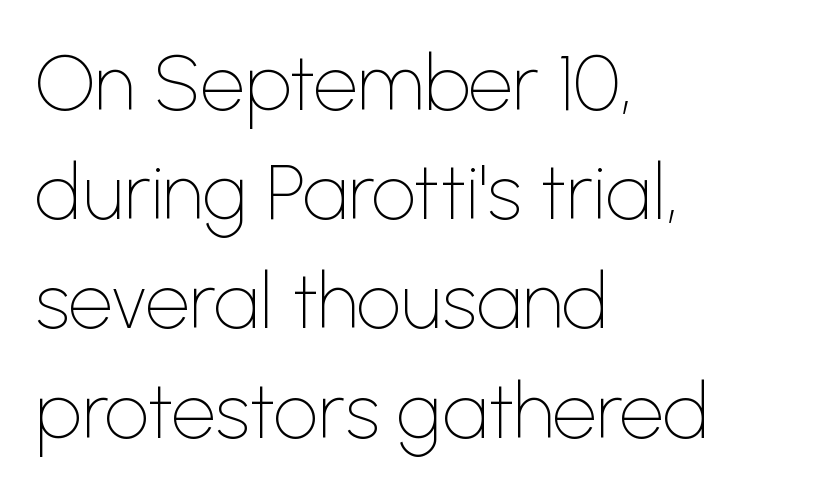
Is this a fixed-width face? No — the glyphs have proportional, varying widths. The lines sit at an ordinary, default distance from one another. A clean baseline with only descenders dipping below it. Every stem runs plumb, perpendicular to the baseline.
